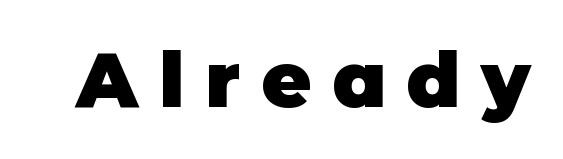
Q: Is the text bold? A: Yes.
Q: Is the text italic (slanted)? A: No, it is upright.
Q: Is the typeface a serif or a sans-serif typeface? A: Sans-serif.
Q: Is the text underlined? A: No.
Q: Is the spacing between letters normal or unusually wide? A: Unusually wide.
Q: Width (condensed, normal, or wide)? A: Normal.
Q: Stroke contrast? A: Low.
Q: x-height? A: Large.
Q: Monospaced? A: No.
